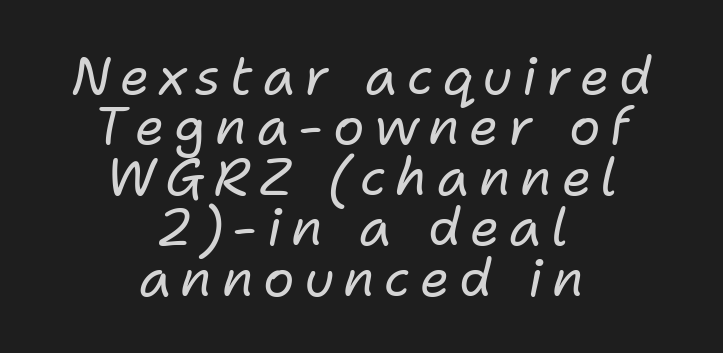
Layout note: lines centered. Leading: reduced. This is not heavy type; no bold has been used. These lines are rendered in a variable-pitch font. The gap between lines stays unmarked.
